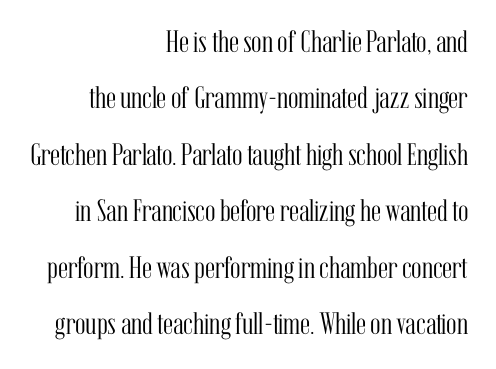
Q: Is the text bold? A: No.
Q: Is the text italic (slanted)? A: No, it is upright.
Q: Is the typeface a serif or a sans-serif typeface? A: Serif.
Q: Is the text underlined? A: No.
Q: How is the paragraph aligned? A: Right-aligned.
Q: Is the spacing between letters normal or unusually wide? A: Normal.
Q: Width (condensed, normal, or wide)? A: Condensed.
Q: Stroke contrast? A: Medium.
Q: x-height? A: Medium.
Q: Monospaced? A: No.
